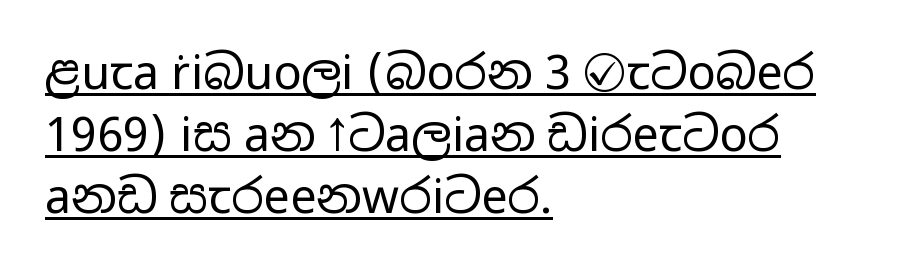
Note the varied advance widths — an 'i' is clearly narrower than an 'm'. Vertical stems look standard width or narrower in stroke. Teacher's note: observe the even left margin — that is flush-left alignment. These lines were composed using upright roman letters. Honestly, the letter spacing is just normal — you wouldn't notice it. What's the leading like? Ordinary, nothing unusual.
